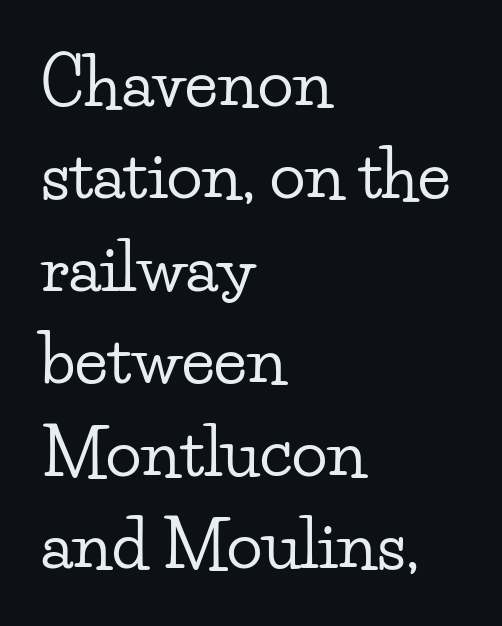
Q: Is the text italic (slanted)? A: No, it is upright.
Q: Is the typeface a serif or a sans-serif typeface? A: Serif.
Q: Is the text underlined? A: No.
Q: How is the paragraph aligned? A: Left-aligned.
Q: Is the spacing between letters normal or unusually wide? A: Normal.
Q: Is the spacing between lines tight, normal or loose? A: Normal.
Q: Width (condensed, normal, or wide)? A: Wide.
Q: Stroke contrast? A: Low.
Q: x-height? A: Small.
Q: Monospaced? A: No.
